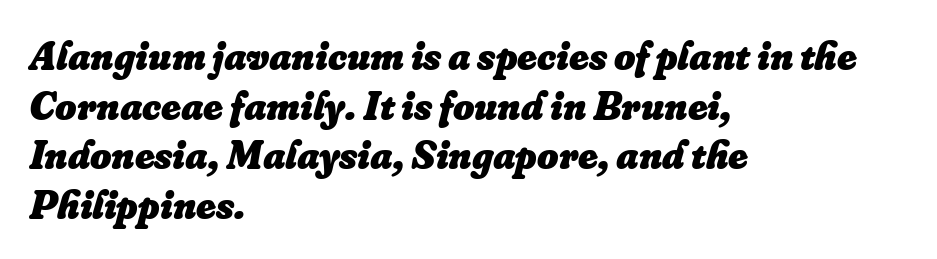
The image shows 41 px heavy type, italic (leaning right); set left-aligned, line spacing 1.21x, normal letter spacing, not underlined; low stroke contrast and a small x-height.
